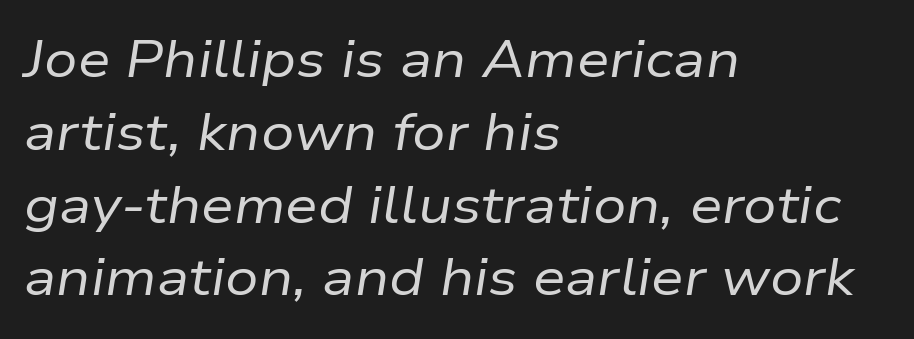
{"italic": "yes", "lean": "right", "slant_degrees": 9, "bold": "no", "weight": "regular", "width": "normal", "stroke_contrast": "low", "x_height": "medium", "monospaced": "no", "underline": "no", "align": "left", "line_spacing": "normal", "line_spacing_ratio": 1.4, "letter_spacing": "normal", "letter_spacing_em": 0.0, "glyph_px": 52}
